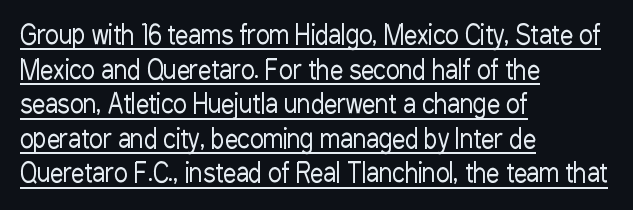
Characters follow at the spacing the type designer built in. Stroke mass is kept to a normal reading level or below. The rendering uses the underline text-decoration. Notice how descenders clear the ascenders below comfortably — that's standard leading.
